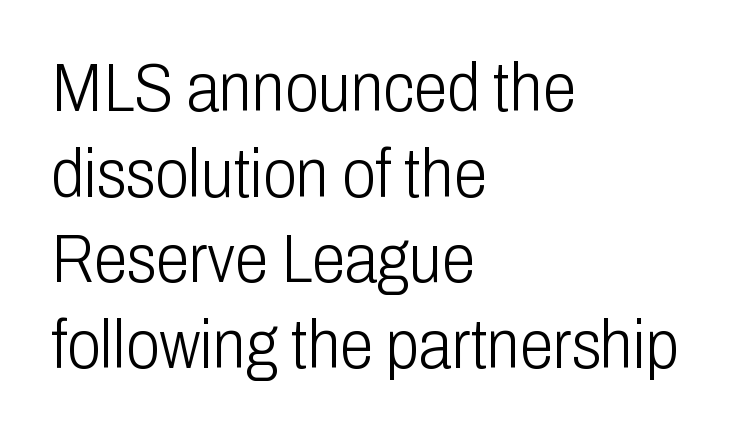
{"serif": "no", "italic": "no", "bold": "no", "weight": "light", "width": "condensed", "stroke_contrast": "low", "x_height": "medium", "monospaced": "no", "underline": "no", "align": "left", "line_spacing": "normal", "line_spacing_ratio": 1.26, "letter_spacing": "normal", "letter_spacing_em": 0.0, "glyph_px": 68}
